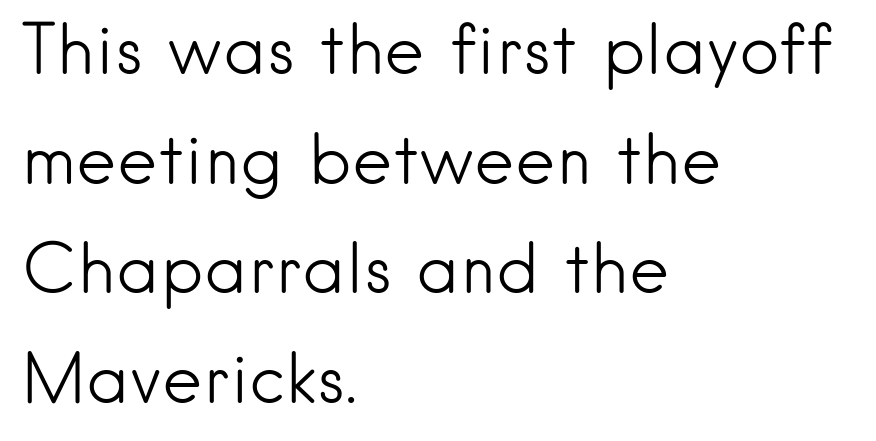
{"serif": "no", "italic": "no", "bold": "no", "weight": "light", "width": "normal", "stroke_contrast": "low", "x_height": "small", "monospaced": "no", "underline": "no", "align": "left", "line_spacing": "normal", "line_spacing_ratio": 1.59, "letter_spacing": "normal", "letter_spacing_em": 0.0, "glyph_px": 69}
